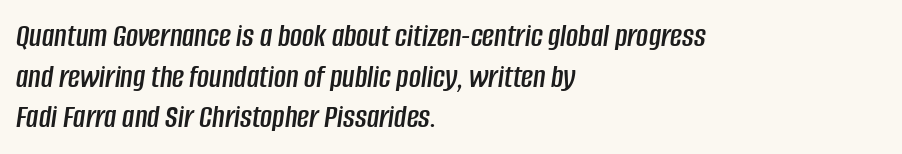
Q: Is the text italic (slanted)? A: Yes, it leans right by about 8 degrees.
Q: Is the text underlined? A: No.
Q: How is the paragraph aligned? A: Left-aligned.
Q: Is the spacing between letters normal or unusually wide? A: Normal.
Q: Width (condensed, normal, or wide)? A: Condensed.
Q: Stroke contrast? A: Low.
Q: x-height? A: Large.
Q: Monospaced? A: No.
